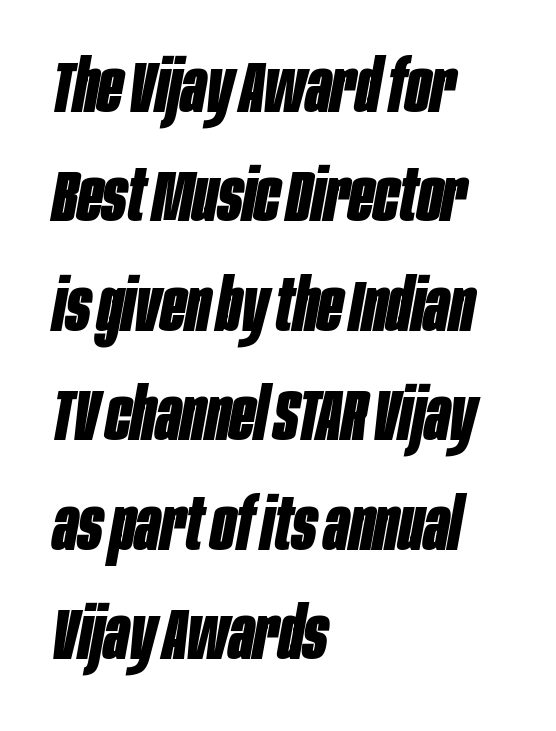
The image shows 73 px bold, condensed type, italic (leaning right); set left-aligned, normal line spacing (1.5x), normal letter spacing, not underlined; low stroke contrast and a large x-height.
